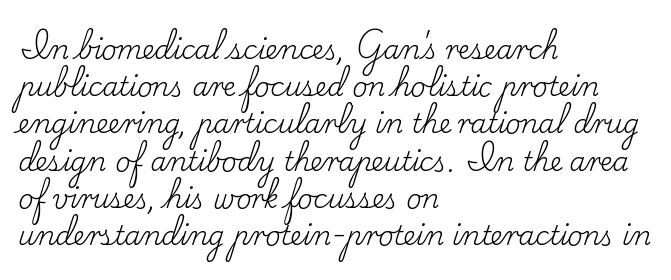
The image shows 26 px text type; set left-aligned, normal line spacing (1.43x), normal letter spacing, not underlined.
